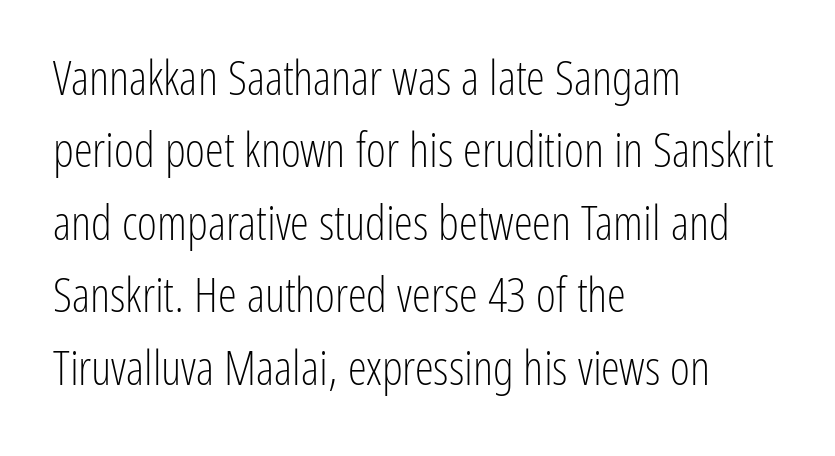
Q: Is the text bold? A: No.
Q: Is the text italic (slanted)? A: No, it is upright.
Q: Is the typeface a serif or a sans-serif typeface? A: Sans-serif.
Q: Is the text underlined? A: No.
Q: How is the paragraph aligned? A: Left-aligned.
Q: Is the spacing between letters normal or unusually wide? A: Normal.
Q: Is the spacing between lines tight, normal or loose? A: Normal.
Q: Width (condensed, normal, or wide)? A: Condensed.
Q: Stroke contrast? A: Low.
Q: x-height? A: Medium.
Q: Monospaced? A: No.
